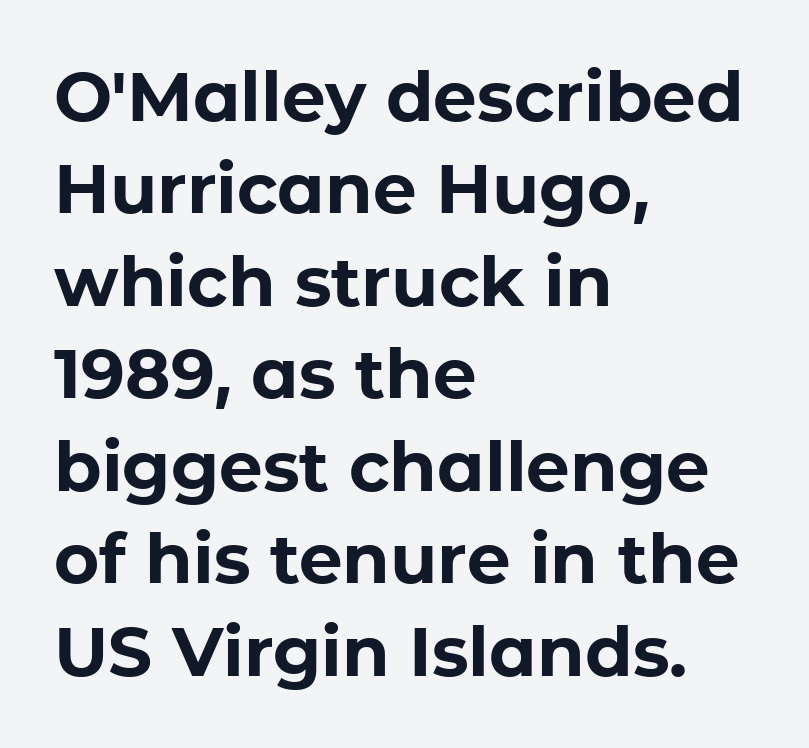
Note the varied advance widths — an 'i' is clearly narrower than an 'm'. Just letters on the line, the space beneath them empty. Each new line begins a customary step beneath the previous one. Grotesque or geometric, the face here clearly has no serifs.
